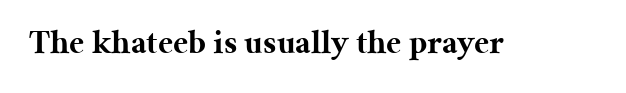
Here the designer chose a conventional face with non-uniform glyph widths. This sample uses an upright cut, with every glyph sitting square on the baseline. Just letters on the line, the space beneath them empty. The font family rendered here belongs to the serif group. Letter spacing: default. The font is running at its bold setting.
